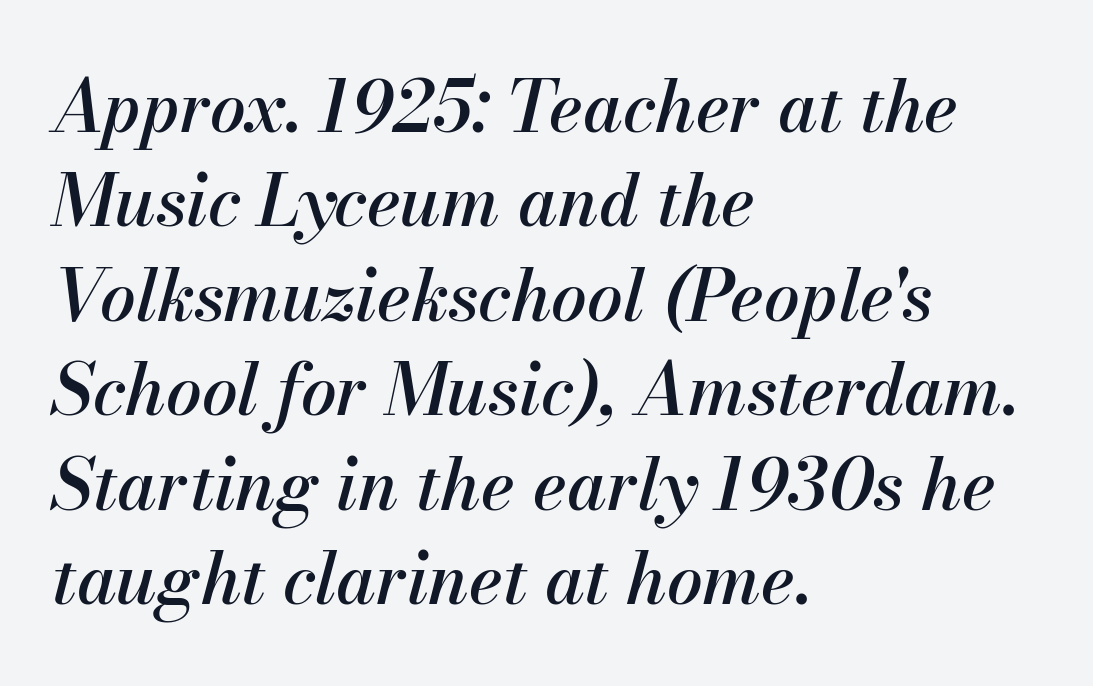
The image shows 71 px text type, italic (leaning right); set left-aligned, normal line spacing (1.33x), normal letter spacing, not underlined; medium stroke contrast and a small x-height.
